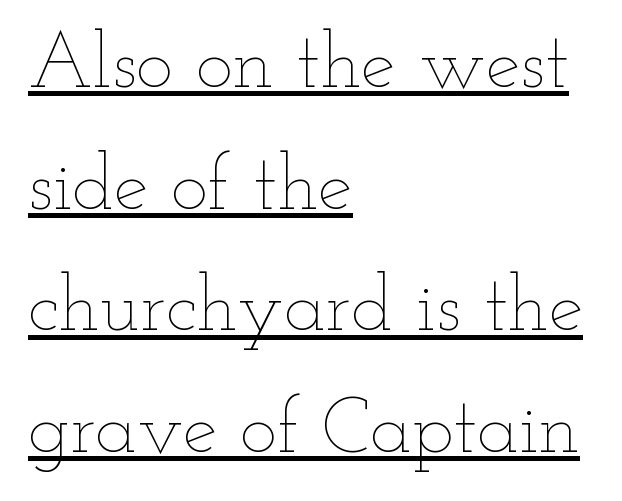
Nope, not italic — everything's standing straight. The strokes carry an ordinary text weight at most. Default kerning and tracking; the words read as compact shapes. The block of text has a typical density, with ordinary space between rows. Do the characters align in a grid? No, the font is proportional.
